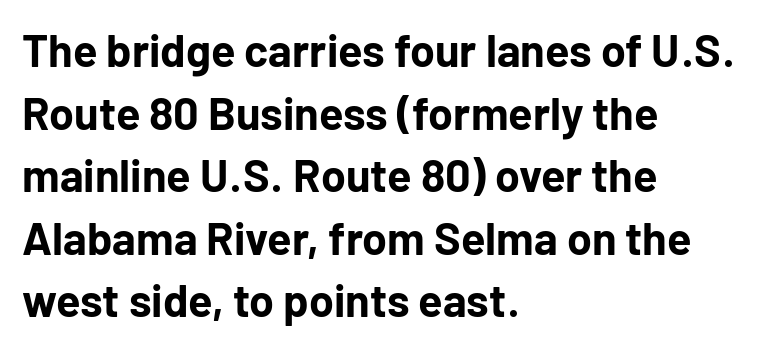
{"serif": "no", "italic": "no", "bold": "yes", "weight": "bold", "width": "normal", "stroke_contrast": "low", "x_height": "medium", "monospaced": "no", "underline": "no", "align": "left", "line_spacing": "normal", "line_spacing_ratio": 1.39, "letter_spacing": "normal", "letter_spacing_em": 0.0, "glyph_px": 45}
